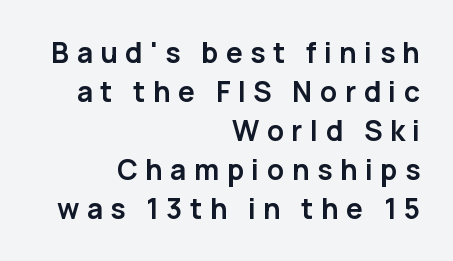
Q: Is the text bold? A: Yes.
Q: Is the text italic (slanted)? A: No, it is upright.
Q: Is the typeface a serif or a sans-serif typeface? A: Sans-serif.
Q: Is the text underlined? A: No.
Q: How is the paragraph aligned? A: Right-aligned.
Q: Is the spacing between letters normal or unusually wide? A: Unusually wide.
Q: Is the spacing between lines tight, normal or loose? A: Normal.
Q: Width (condensed, normal, or wide)? A: Normal.
Q: Stroke contrast? A: Low.
Q: x-height? A: Medium.
Q: Monospaced? A: No.
